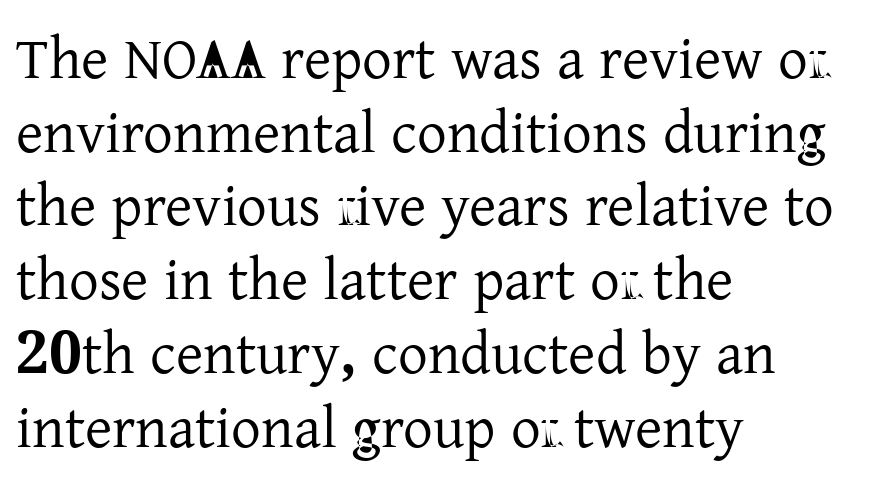
{"serif": "yes", "italic": "no", "width": "normal", "stroke_contrast": "low", "x_height": "medium", "monospaced": "no", "underline": "no", "align": "left", "line_spacing": "normal", "line_spacing_ratio": 1.25, "letter_spacing": "normal", "letter_spacing_em": 0.0, "glyph_px": 59}
